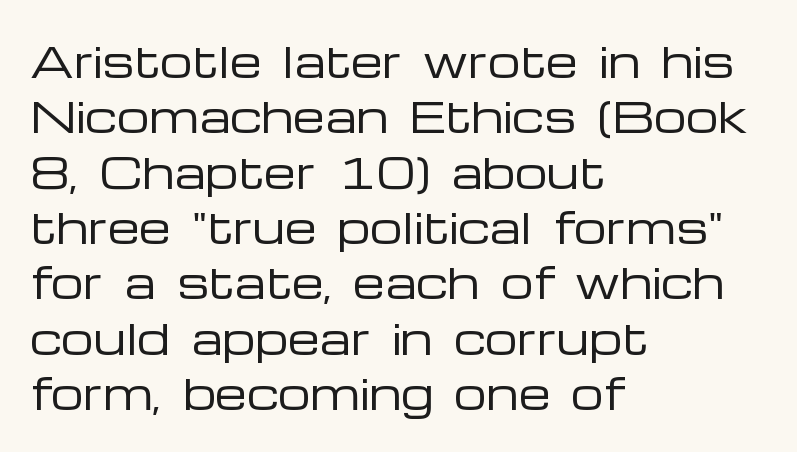
Q: Is the text bold? A: No.
Q: Is the text italic (slanted)? A: No, it is upright.
Q: Is the typeface a serif or a sans-serif typeface? A: Sans-serif.
Q: Is the text underlined? A: No.
Q: How is the paragraph aligned? A: Left-aligned.
Q: Is the spacing between letters normal or unusually wide? A: Normal.
Q: Is the spacing between lines tight, normal or loose? A: Normal.
Q: Width (condensed, normal, or wide)? A: Wide.
Q: Stroke contrast? A: Low.
Q: x-height? A: Medium.
Q: Monospaced? A: No.
